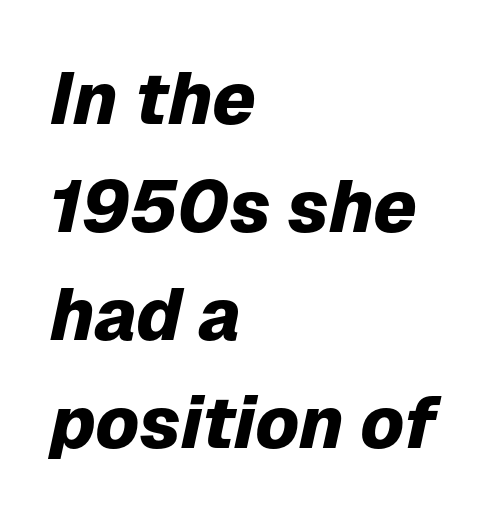
Quick note: underline off. This is heavy type, rendered in bold. Leftover space on each line is placed entirely after the last word. Notice how descenders clear the ascenders below comfortably — that's standard leading. Every character sits at an angle, as italics do. A typesetter would call this zero additional tracking.
